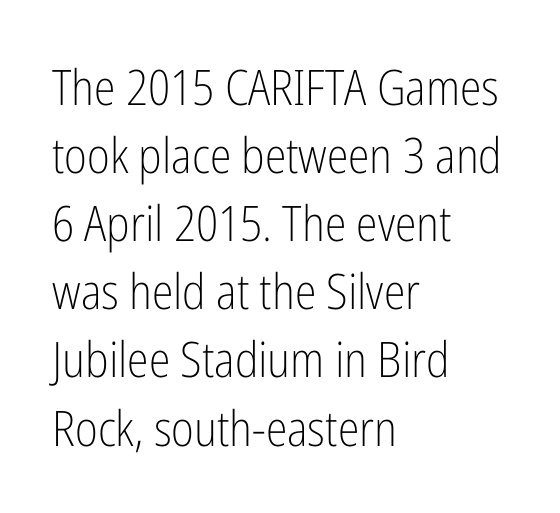
{"serif": "no", "italic": "no", "bold": "no", "weight": "light", "width": "condensed", "stroke_contrast": "low", "x_height": "medium", "monospaced": "no", "underline": "no", "align": "left", "line_spacing": "normal", "line_spacing_ratio": 1.39, "letter_spacing": "normal", "letter_spacing_em": 0.0, "glyph_px": 49}
